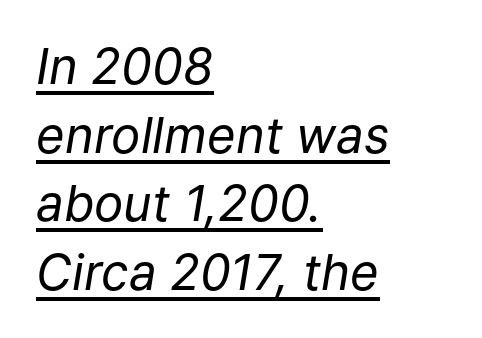
Q: Is the text bold? A: No.
Q: Is the text italic (slanted)? A: Yes, it leans right by about 9 degrees.
Q: Is the text underlined? A: Yes.
Q: How is the paragraph aligned? A: Left-aligned.
Q: Is the spacing between letters normal or unusually wide? A: Normal.
Q: Is the spacing between lines tight, normal or loose? A: Normal.
Q: Width (condensed, normal, or wide)? A: Normal.
Q: Stroke contrast? A: Low.
Q: x-height? A: Medium.
Q: Monospaced? A: No.
